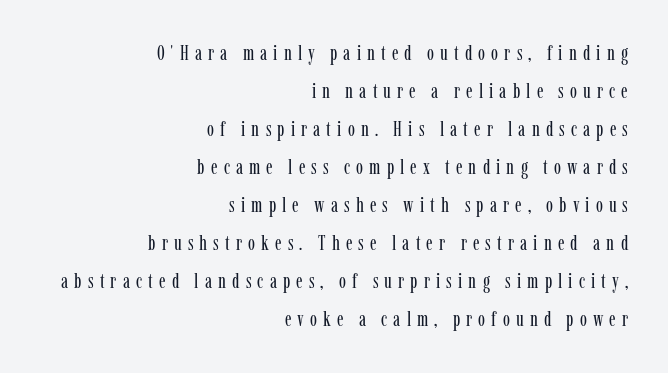
Q: Is the text bold? A: No.
Q: Is the text italic (slanted)? A: No, it is upright.
Q: Is the text underlined? A: No.
Q: How is the paragraph aligned? A: Right-aligned.
Q: Is the spacing between letters normal or unusually wide? A: Unusually wide.
